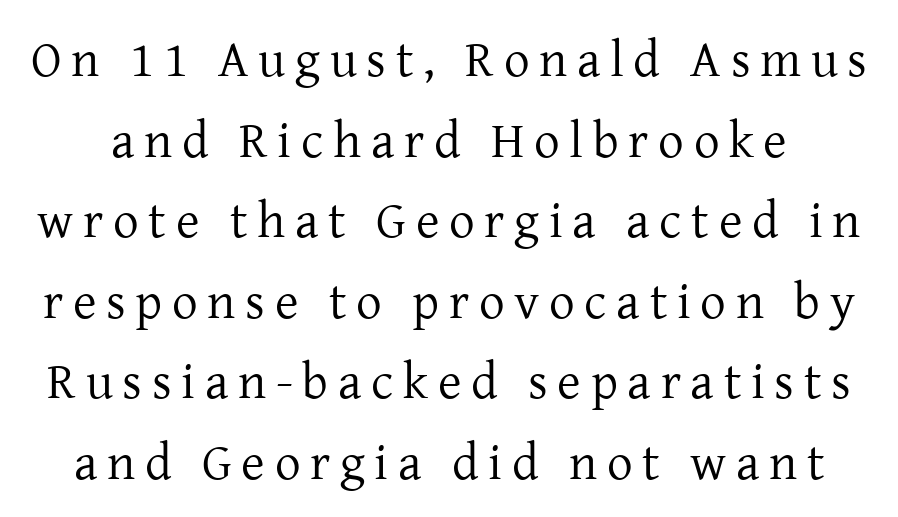
The letters stand upright; this is a roman face. Stems here are at most as thick as an everyday book face. Underlining? Definitely not there. Summary of vertical rhythm: regular, with standard interline spacing. Type style note: has serifs. Do the characters align in a grid? No, the font is proportional.
